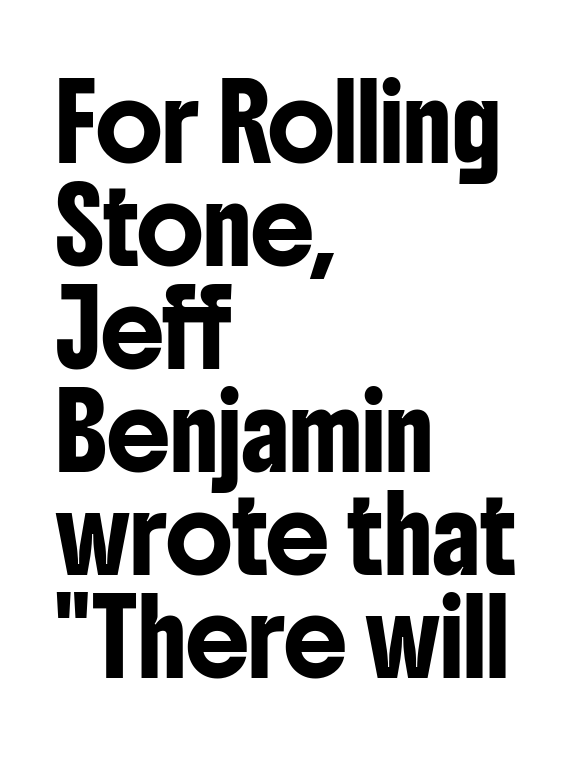
{"serif": "no", "italic": "no", "width": "condensed", "stroke_contrast": "low", "x_height": "medium", "monospaced": "no", "underline": "no", "align": "left", "line_spacing": "normal", "line_spacing_ratio": 1.45, "letter_spacing": "normal", "letter_spacing_em": 0.0, "glyph_px": 71}
